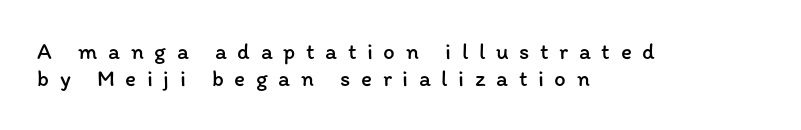
The image shows 23 px text type, upright; set left-aligned, line spacing 1.18x, unusually wide letter spacing (+0.46 em), not underlined.
